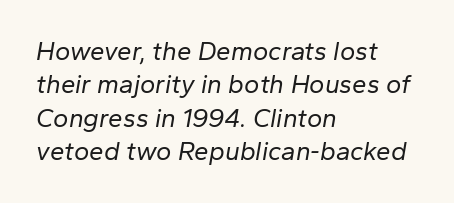
The image shows 26 px text type, italic (leaning right); set left-aligned, normal line spacing (1.28x), normal letter spacing, not underlined.
